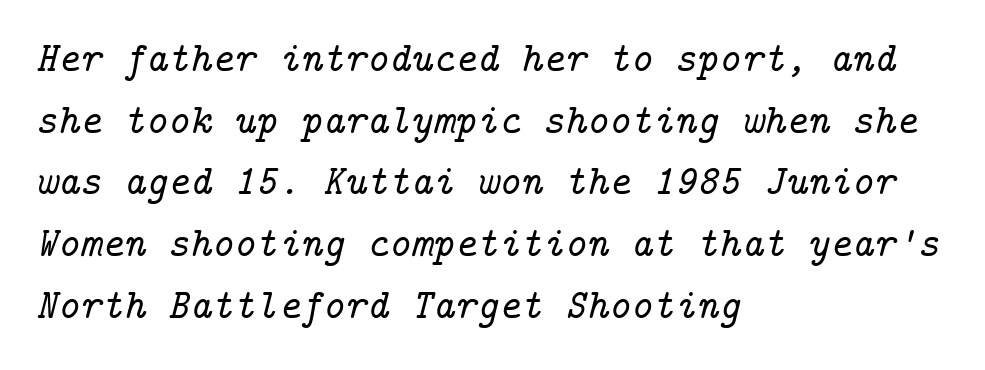
The strip under each line holds only bare page. This block has exactly the height ordinary leading produces. The ragged edge is on the right, which tells us the setting is flush left. Unlike a clean sans, this face finishes its strokes with serifs. Style check: oblique. The passage shown has conventional tracking throughout.
